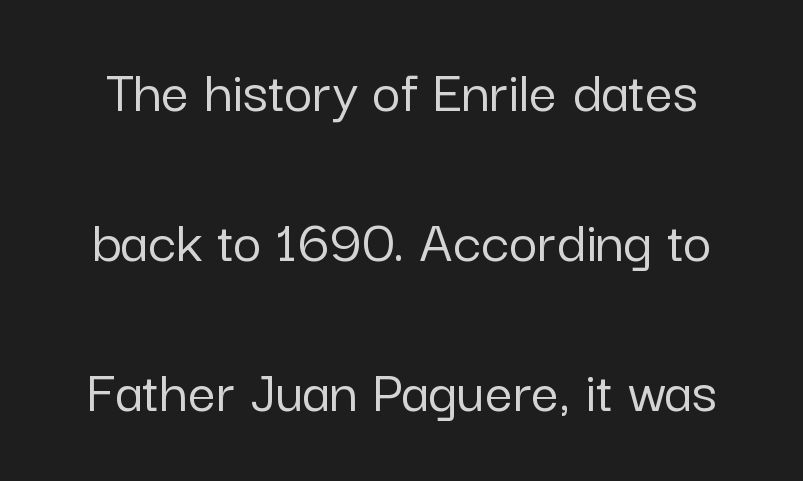
Posture: straight, roman, zero tilt. Type style note: lacks serifs. Horizontal bands of white between lines are thick stripes. No extra tracking has been applied to these lines. The rendering uses natural spacing where letterforms have individual widths.
